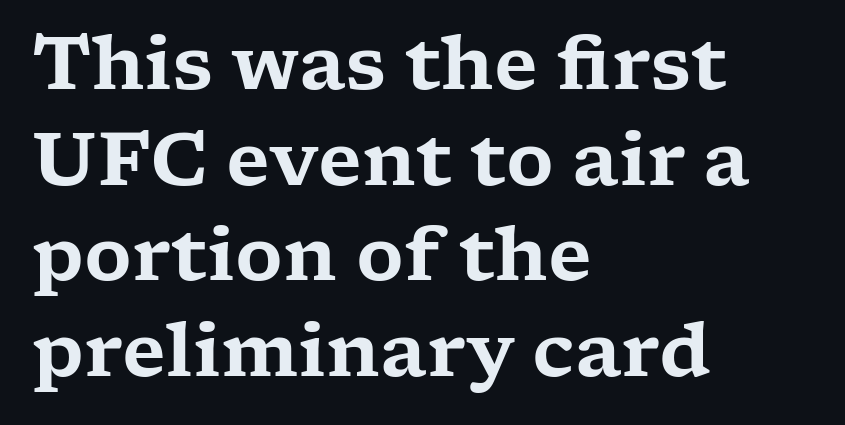
Q: Is the text italic (slanted)? A: No, it is upright.
Q: Is the typeface a serif or a sans-serif typeface? A: Serif.
Q: Is the text underlined? A: No.
Q: How is the paragraph aligned? A: Left-aligned.
Q: Is the spacing between letters normal or unusually wide? A: Normal.
Q: Is the spacing between lines tight, normal or loose? A: Normal.
Q: Width (condensed, normal, or wide)? A: Wide.
Q: Stroke contrast? A: Low.
Q: x-height? A: Medium.
Q: Monospaced? A: No.
